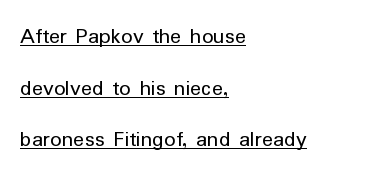
The image shows 23 px text type, upright; set left-aligned, loose line spacing (2.24x), normal letter spacing, underlined.
